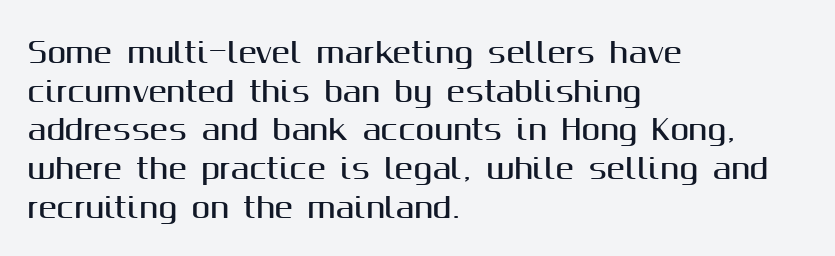
Casual observation: everything's shoved over to the left. Serif or sans? Sans — the stroke terminals are bare. Nobody touched the tracking dial on this one. The string is rendered with underlining switched off.
